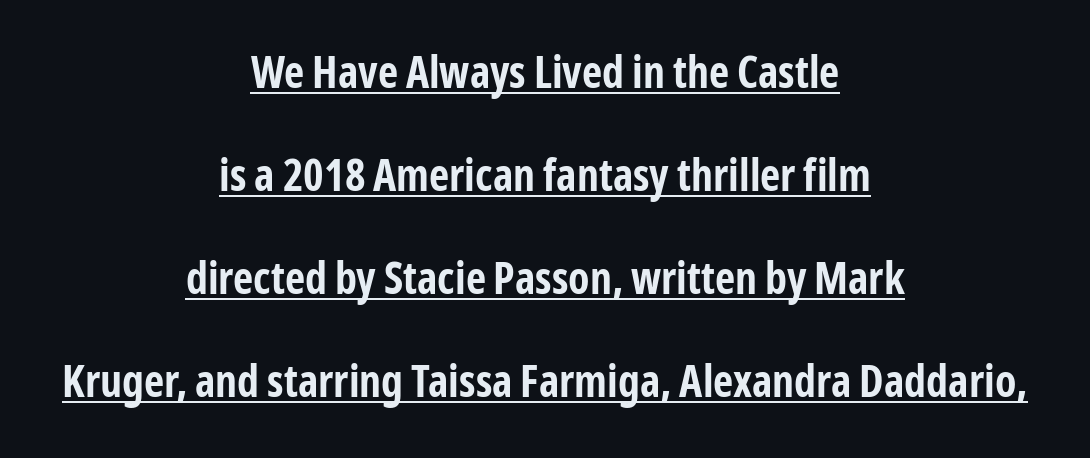
The image shows 44 px bold, condensed sans-serif type, upright; set centered, loose line spacing (2.34x), normal letter spacing, underlined; low stroke contrast and a medium x-height.
